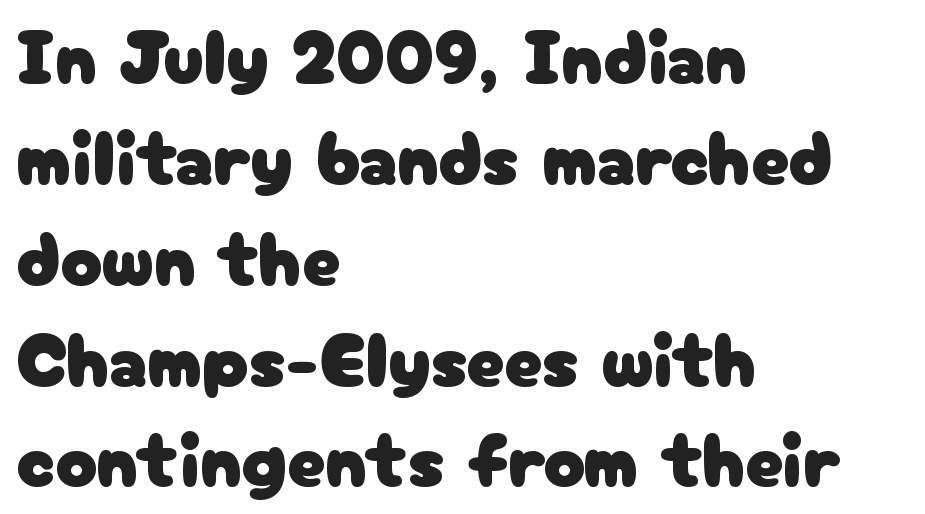
The image shows 77 px sans-serif type, upright; set left-aligned, normal line spacing (1.31x), normal letter spacing, not underlined; low stroke contrast and a medium x-height.
